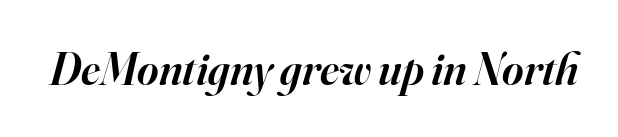
The image shows 46 px semibold serif type, italic (leaning right); set normal letter spacing, not underlined; high stroke contrast and a small x-height.
